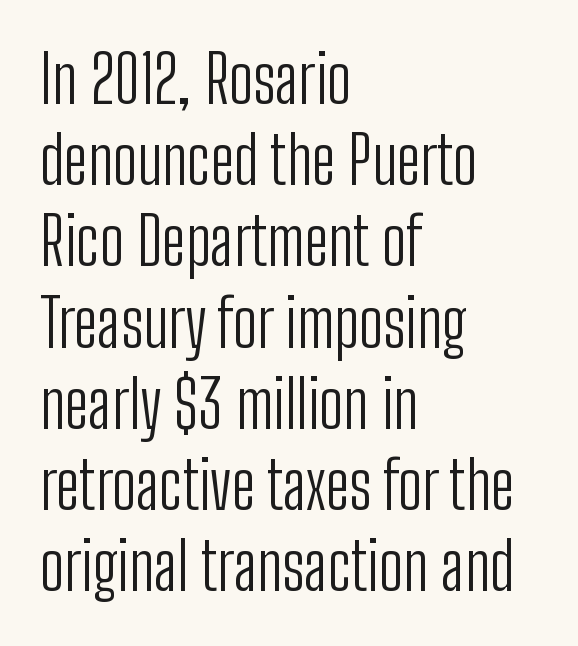
Q: Is the text bold? A: No.
Q: Is the text italic (slanted)? A: No, it is upright.
Q: Is the typeface a serif or a sans-serif typeface? A: Sans-serif.
Q: Is the text underlined? A: No.
Q: How is the paragraph aligned? A: Left-aligned.
Q: Is the spacing between letters normal or unusually wide? A: Normal.
Q: Is the spacing between lines tight, normal or loose? A: Normal.
Q: Width (condensed, normal, or wide)? A: Condensed.
Q: Stroke contrast? A: Low.
Q: x-height? A: Medium.
Q: Monospaced? A: No.
